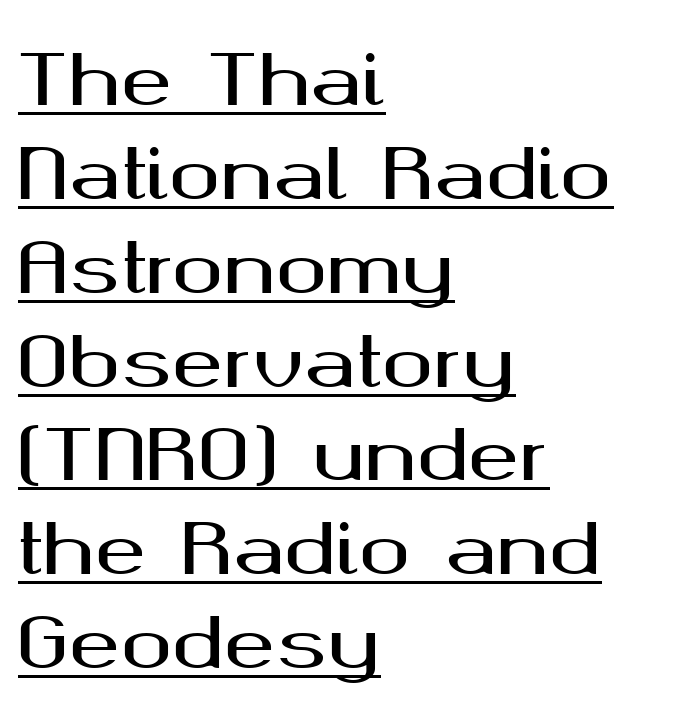
Spacing between characters is what you'd get straight out of the box. Think of a printed novel: that variable character pitch is what you see here. Rendered with straight, roman letterforms. All the whitespace from short lines collects on the right.
